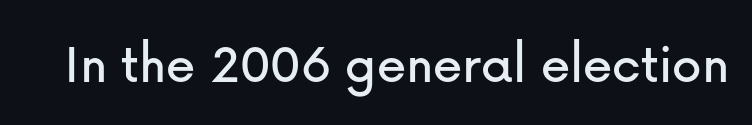
Q: Is the text italic (slanted)? A: No, it is upright.
Q: Is the typeface a serif or a sans-serif typeface? A: Sans-serif.
Q: Is the text underlined? A: No.
Q: Is the spacing between letters normal or unusually wide? A: Normal.
Q: Width (condensed, normal, or wide)? A: Normal.
Q: Stroke contrast? A: Low.
Q: x-height? A: Medium.
Q: Monospaced? A: No.
